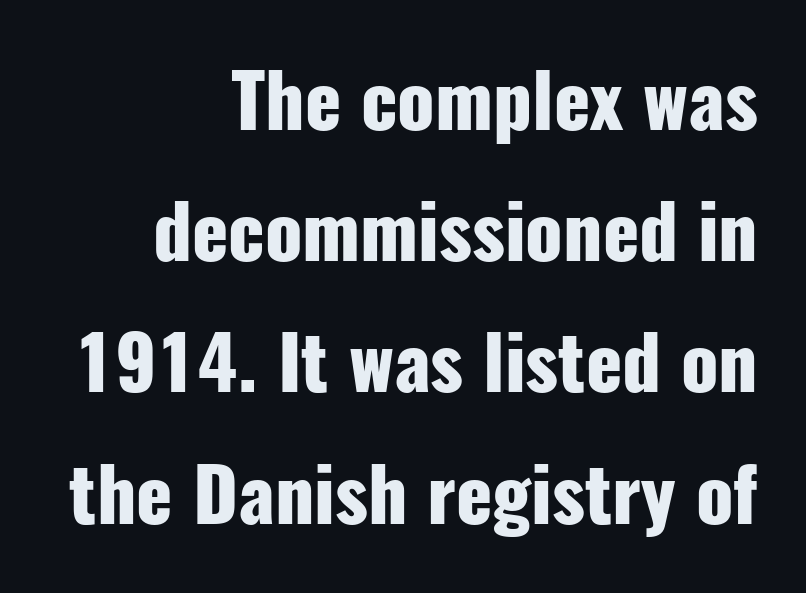
{"serif": "no", "italic": "no", "bold": "yes", "weight": "heavy", "width": "condensed", "stroke_contrast": "low", "x_height": "medium", "monospaced": "no", "underline": "no", "align": "right", "line_spacing_ratio": 1.75, "letter_spacing": "normal", "letter_spacing_em": 0.0, "glyph_px": 75}
